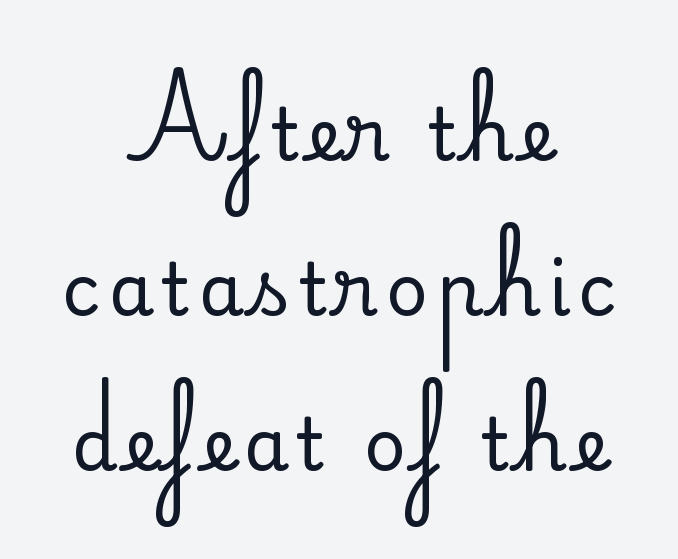
Q: Is the text italic (slanted)? A: No, it is upright.
Q: Is the typeface a serif or a sans-serif typeface? A: Serif.
Q: Is the text underlined? A: No.
Q: How is the paragraph aligned? A: Centered.
Q: Is the spacing between lines tight, normal or loose? A: Loose.
Q: Width (condensed, normal, or wide)? A: Normal.
Q: Stroke contrast? A: Medium.
Q: x-height? A: Small.
Q: Monospaced? A: No.
